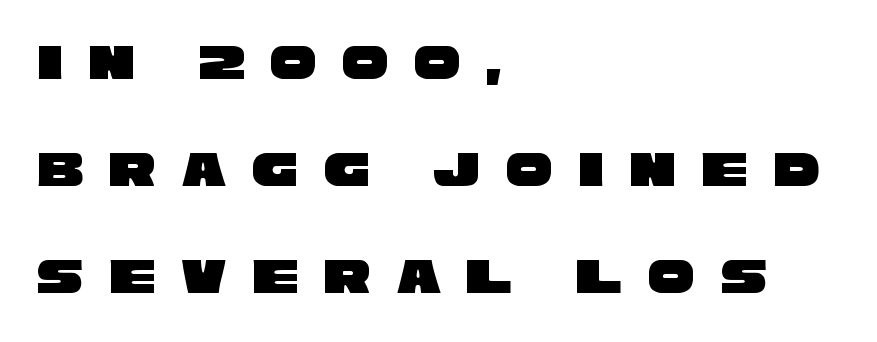
The image shows 52 px wide sans-serif type; set left-aligned, loose line spacing (2.06x), unusually wide letter spacing (+0.49 em), not underlined; low stroke contrast and a large x-height.
